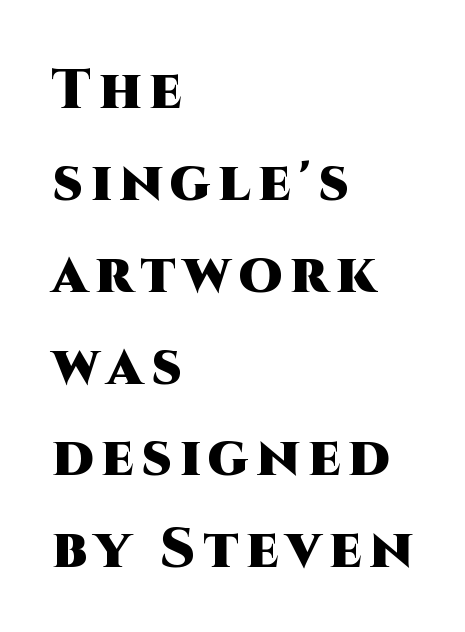
{"serif": "no", "italic": "no", "bold": "yes", "weight": "heavy", "width": "normal", "stroke_contrast": "high", "x_height": "large", "monospaced": "no", "underline": "no", "align": "left", "line_spacing": "normal", "line_spacing_ratio": 1.64, "glyph_px": 56}
